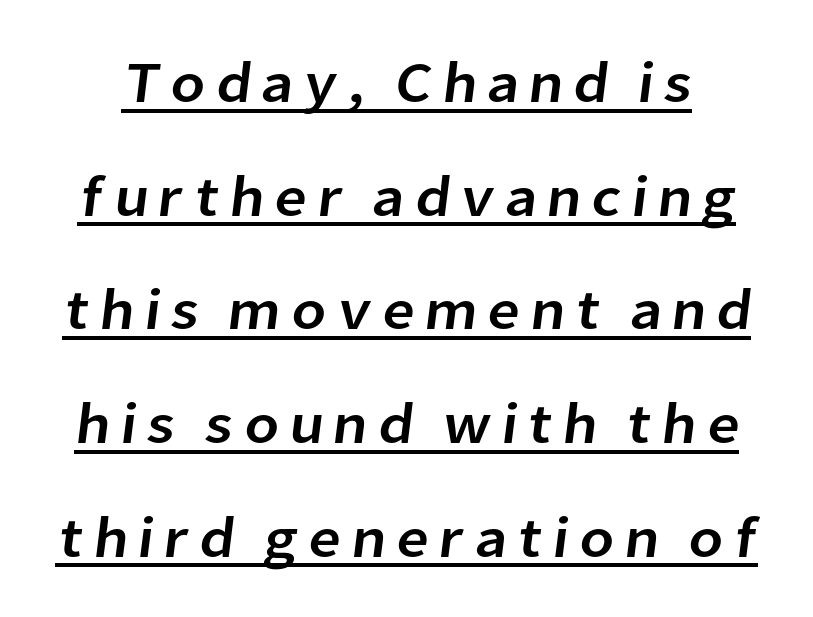
Stroke terminals: plain, sans-serif. The rendering uses natural spacing where letterforms have individual widths. The face used here appears with an underline applied. This block would shrink considerably if given ordinary leading; it's expanded now.
